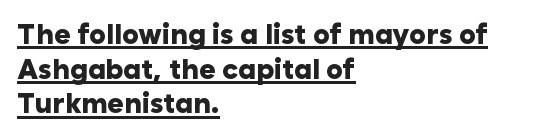
Q: Is the text bold? A: Yes.
Q: Is the text italic (slanted)? A: No, it is upright.
Q: Is the typeface a serif or a sans-serif typeface? A: Sans-serif.
Q: Is the text underlined? A: Yes.
Q: How is the paragraph aligned? A: Left-aligned.
Q: Is the spacing between letters normal or unusually wide? A: Normal.
Q: Width (condensed, normal, or wide)? A: Normal.
Q: Stroke contrast? A: Low.
Q: x-height? A: Medium.
Q: Monospaced? A: No.
